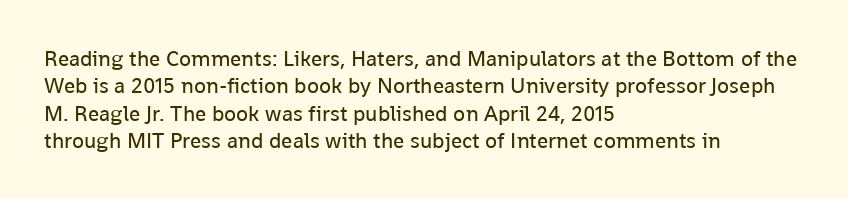
{"italic": "no", "bold": "no", "underline": "no", "align": "left", "line_spacing_ratio": 1.24, "letter_spacing": "normal", "letter_spacing_em": 0.0, "glyph_px": 22}
